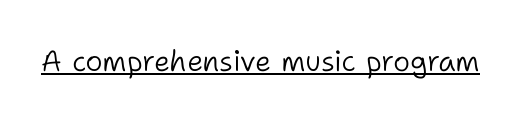
The image shows 29 px light sans-serif type, upright; set normal letter spacing, underlined; low stroke contrast and a medium x-height.
